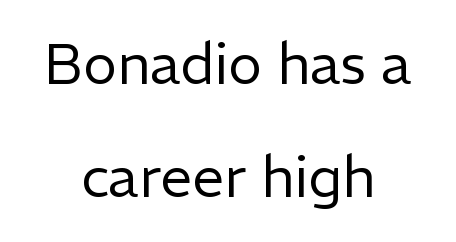
The image shows 57 px regular-weight sans-serif type, upright; set centered, loose line spacing (1.99x), normal letter spacing, not underlined; low stroke contrast and a medium x-height.
